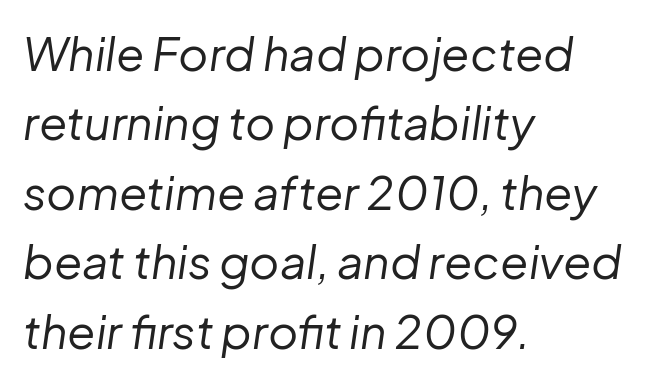
No letter is thick-stroked: the sample isn't bold. The letters sit at their default tracking, neither squeezed nor spread. An italicized treatment has been applied to the whole sample. The space beneath each line is pristine and unruled.
